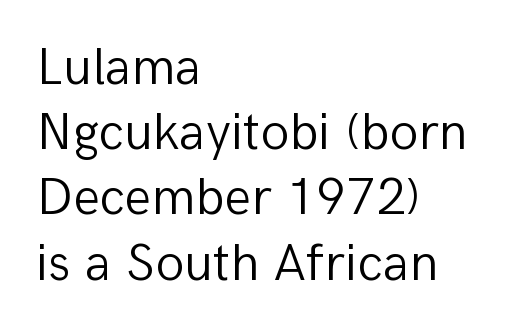
{"serif": "no", "italic": "no", "bold": "no", "weight": "light", "width": "normal", "stroke_contrast": "low", "x_height": "medium", "monospaced": "no", "underline": "no", "align": "left", "line_spacing_ratio": 1.23, "letter_spacing": "normal", "letter_spacing_em": 0.0, "glyph_px": 53}
